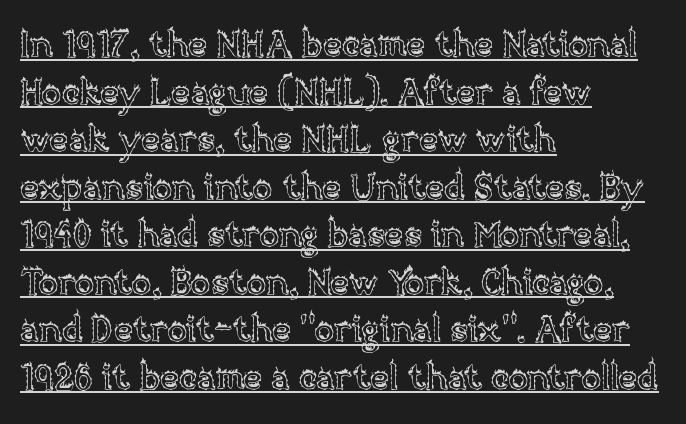
The image shows 36 px text type, upright; set left-aligned, normal line spacing (1.32x), normal letter spacing, underlined; a large x-height.
